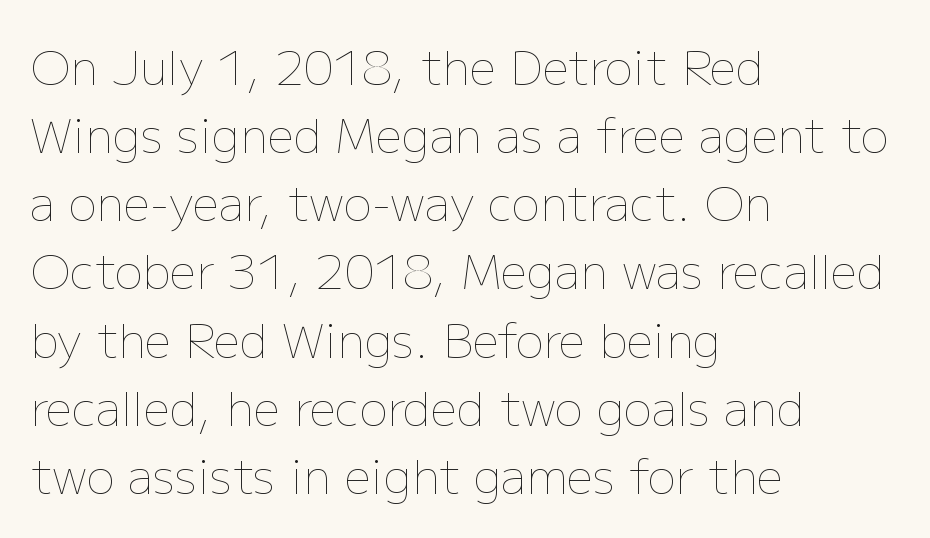
The strip under each line holds only bare page. Looks like regular typesetting: each glyph gets only the width it needs. Weight: not bold — regular or lighter. Honestly, the letter spacing is just normal — you wouldn't notice it. Students, observe: this is what conventionally led text looks like.
